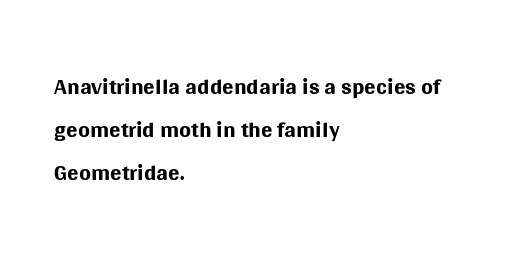
{"serif": "no", "italic": "no", "bold": "no", "weight": "regular", "width": "normal", "stroke_contrast": "medium", "x_height": "large", "monospaced": "no", "underline": "no", "align": "left", "line_spacing": "normal", "line_spacing_ratio": 1.26, "letter_spacing": "normal", "letter_spacing_em": 0.0, "glyph_px": 34}
